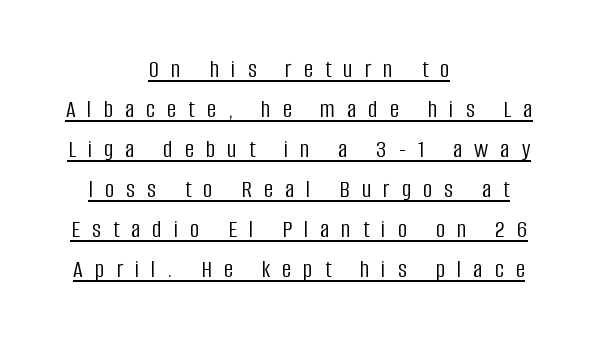
Q: Is the text bold? A: No.
Q: Is the text italic (slanted)? A: No, it is upright.
Q: Is the text underlined? A: Yes.
Q: How is the paragraph aligned? A: Centered.
Q: Is the spacing between letters normal or unusually wide? A: Unusually wide.
Q: Is the spacing between lines tight, normal or loose? A: Normal.
